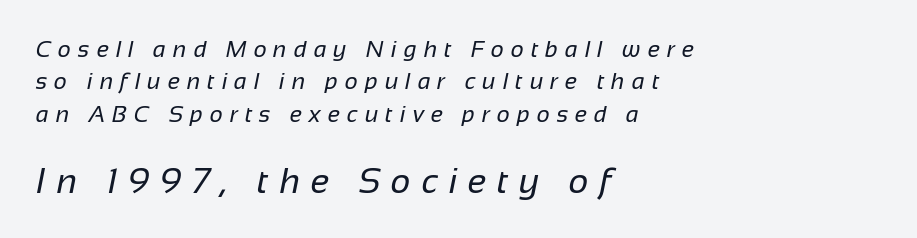
The image shows 35 px regular-weight sans-serif type; set left-aligned, normal line spacing (1.41x), unusually wide letter spacing (+0.3 em), not underlined; the second (bottom) block is 1.52x larger; low stroke contrast and a medium x-height.
